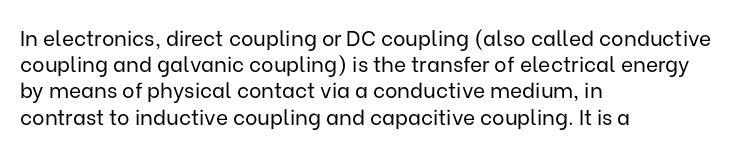
{"italic": "no", "bold": "no", "underline": "no", "align": "left", "line_spacing": "normal", "line_spacing_ratio": 1.25, "letter_spacing": "normal", "letter_spacing_em": 0.0, "glyph_px": 21}
